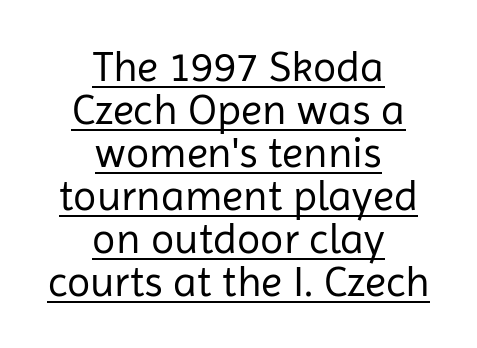
Q: Is the text bold? A: No.
Q: Is the text italic (slanted)? A: No, it is upright.
Q: Is the typeface a serif or a sans-serif typeface? A: Sans-serif.
Q: Is the text underlined? A: Yes.
Q: How is the paragraph aligned? A: Centered.
Q: Is the spacing between letters normal or unusually wide? A: Normal.
Q: Is the spacing between lines tight, normal or loose? A: Tight.
Q: Width (condensed, normal, or wide)? A: Normal.
Q: Stroke contrast? A: Low.
Q: x-height? A: Medium.
Q: Monospaced? A: No.
